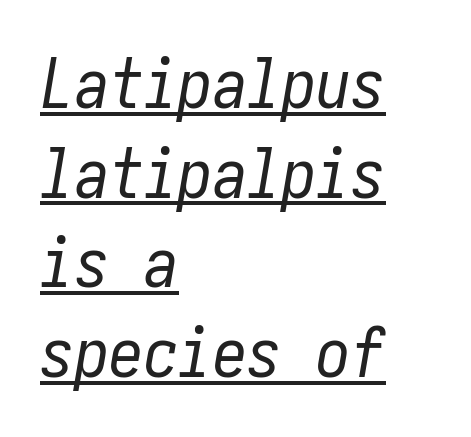
The image shows 69 px regular-weight, condensed type, italic (leaning right); set left-aligned, normal line spacing (1.3x), normal letter spacing, underlined; low stroke contrast and a medium x-height.
